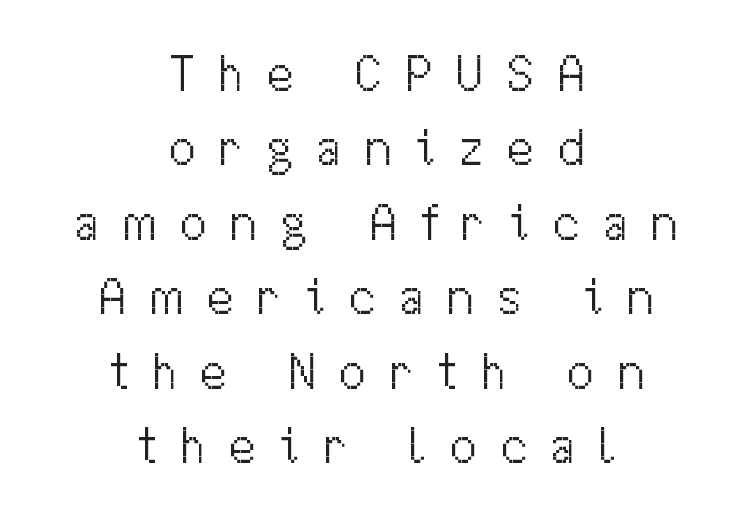
The image shows 51 px light sans-serif type, upright; set centered, normal line spacing (1.46x), unusually wide letter spacing (+0.43 em), not underlined; medium stroke contrast and a medium x-height.
